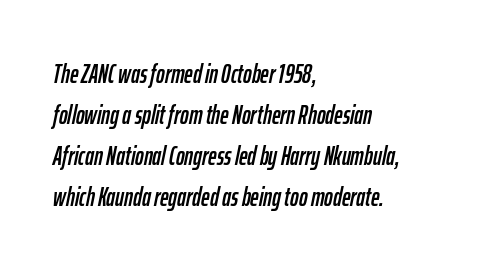
{"italic": "yes", "lean": "right", "slant_degrees": 12, "underline": "no", "align": "left", "line_spacing": "normal", "line_spacing_ratio": 1.58, "letter_spacing": "normal", "letter_spacing_em": 0.0, "glyph_px": 26}
